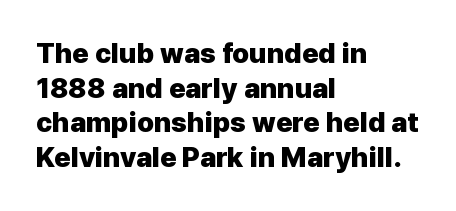
The image shows 28 px heavy sans-serif type, upright; set left-aligned, line spacing 1.24x, normal letter spacing, not underlined; low stroke contrast and a medium x-height.
